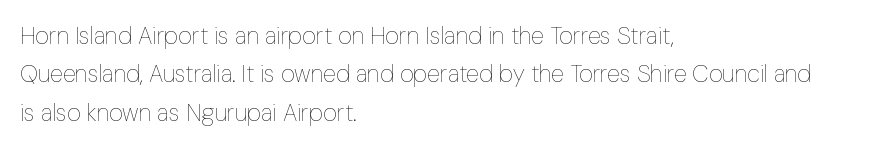
Plain, unruled lines of type. No heavy texture on the line: the type isn't bold. Look at the tracking — it's just the regular setting, nothing added. The axis of the letterforms is exactly vertical. The rows are spaced the way most documents space them.
